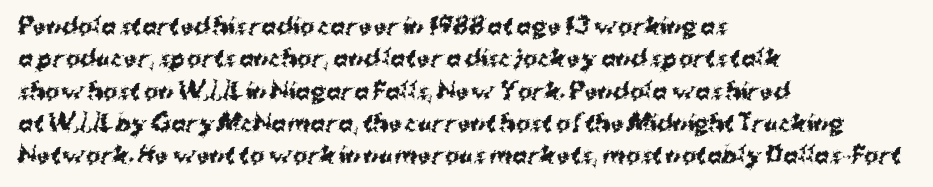
{"bold": "yes", "underline": "no", "align": "left", "line_spacing": "normal", "line_spacing_ratio": 1.47, "letter_spacing": "normal", "letter_spacing_em": 0.0, "glyph_px": 22}
